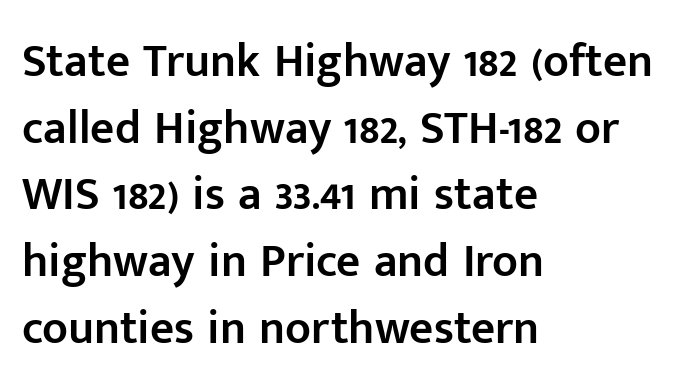
The image shows 47 px semibold sans-serif type, upright; set left-aligned, normal line spacing (1.42x), normal letter spacing, not underlined; low stroke contrast and a medium x-height.
